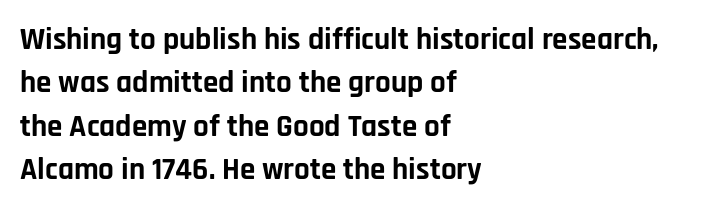
The image shows 31 px bold sans-serif type, upright; set left-aligned, normal line spacing (1.4x), normal letter spacing, not underlined; low stroke contrast and a large x-height.
